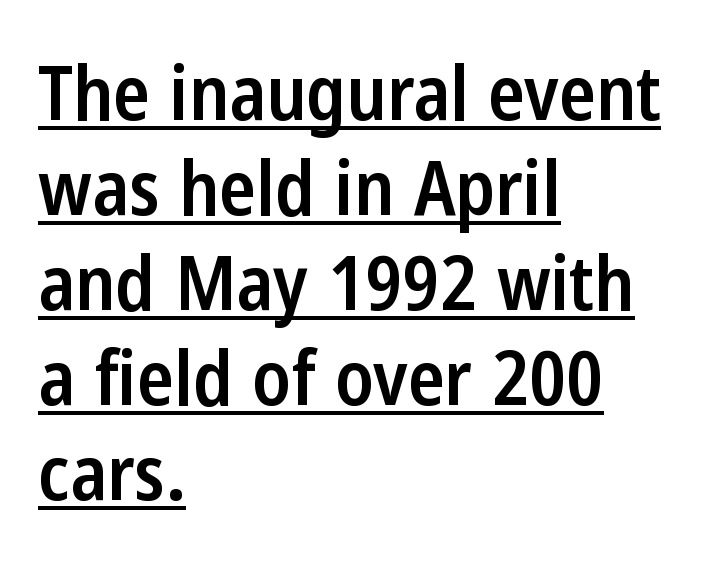
The image shows 76 px semibold, condensed sans-serif type, upright; set left-aligned, normal line spacing (1.25x), normal letter spacing, underlined; low stroke contrast and a medium x-height.
